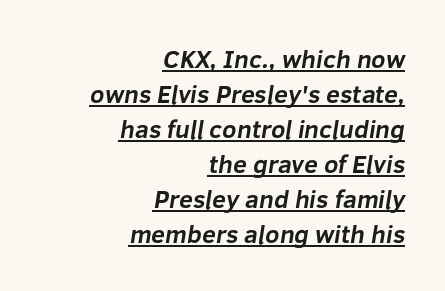
Casual observation: everything's shoved over to the right. If you measured baseline to baseline, you'd find a middling distance. Compared with undecorated copy, this sample adds a rule below the words. Compared with typical body copy, the letter spacing here is the same. These lines carry a lot of weight — the face is fully bold.
